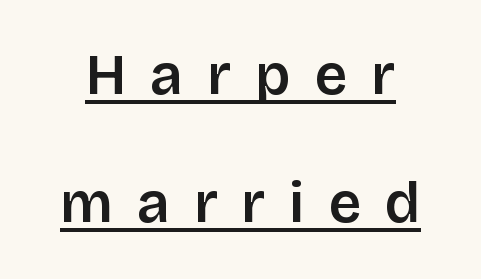
Character widths vary here, with narrow letters taking less room than wide ones. Quick note: underline on. A bit beefed up — I'd call it semibold rather than bold. How would I describe the line gaps? Wide and relaxed.
